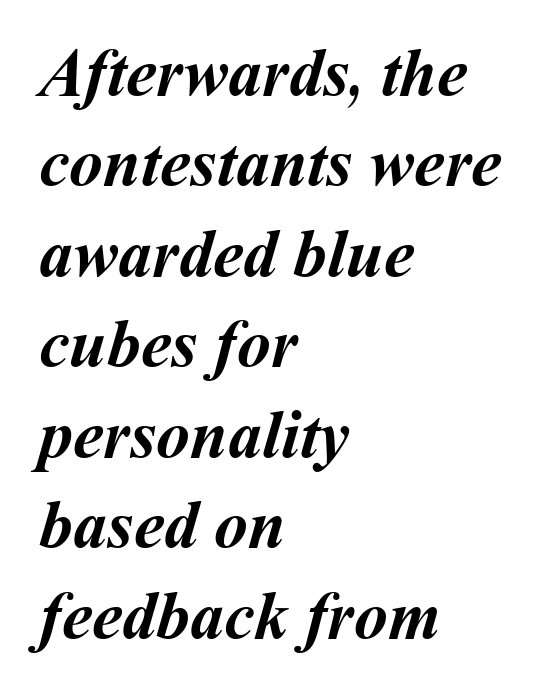
The image shows 68 px semibold type; set left-aligned, normal line spacing (1.33x), normal letter spacing, not underlined; medium stroke contrast and a medium x-height.
